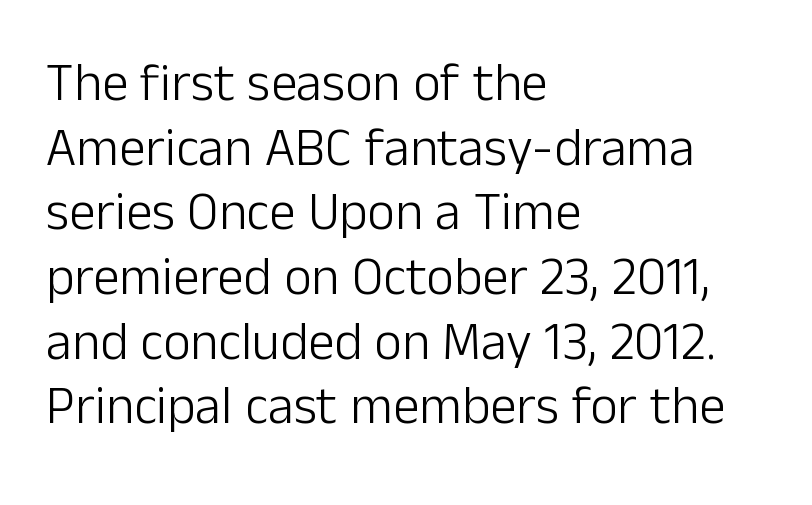
Q: Is the text bold? A: No.
Q: Is the text italic (slanted)? A: No, it is upright.
Q: Is the typeface a serif or a sans-serif typeface? A: Sans-serif.
Q: Is the text underlined? A: No.
Q: How is the paragraph aligned? A: Left-aligned.
Q: Is the spacing between letters normal or unusually wide? A: Normal.
Q: Width (condensed, normal, or wide)? A: Normal.
Q: Stroke contrast? A: Low.
Q: x-height? A: Medium.
Q: Monospaced? A: No.
